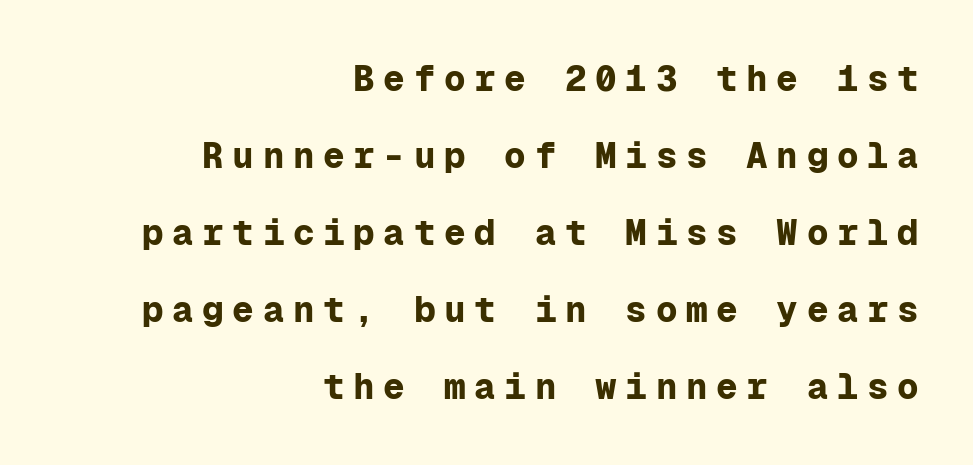
Q: Is the text bold? A: Yes.
Q: Is the text italic (slanted)? A: No, it is upright.
Q: Is the typeface a serif or a sans-serif typeface? A: Sans-serif.
Q: Is the text underlined? A: No.
Q: How is the paragraph aligned? A: Right-aligned.
Q: Is the spacing between letters normal or unusually wide? A: Unusually wide.
Q: Is the spacing between lines tight, normal or loose? A: Loose.
Q: Width (condensed, normal, or wide)? A: Normal.
Q: Stroke contrast? A: Low.
Q: x-height? A: Medium.
Q: Monospaced? A: Yes.
